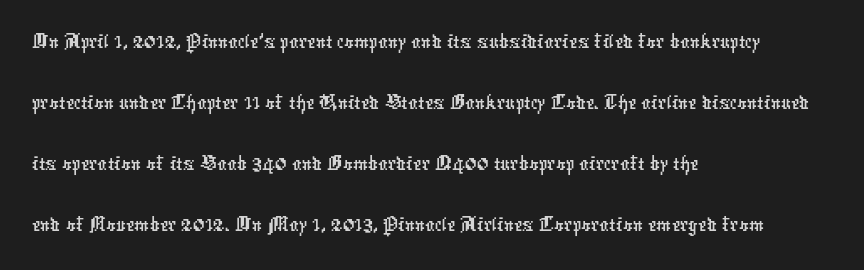
Are there feet on the stems? There aren't — it's a sans. A clean baseline with only descenders dipping below it. The rendering anchors every line to the left-hand side. Each new line begins a customary step beneath the previous one. You could not count columns in this text — the font is proportionally spaced.
